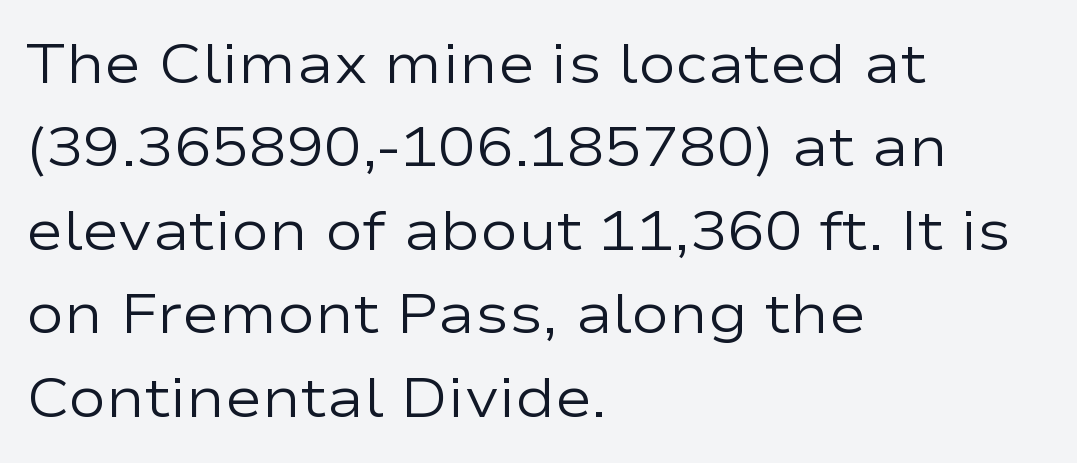
{"serif": "no", "italic": "no", "bold": "no", "weight": "regular", "width": "wide", "stroke_contrast": "low", "x_height": "medium", "monospaced": "no", "underline": "no", "align": "left", "line_spacing": "normal", "line_spacing_ratio": 1.49, "letter_spacing": "normal", "letter_spacing_em": 0.0, "glyph_px": 56}
